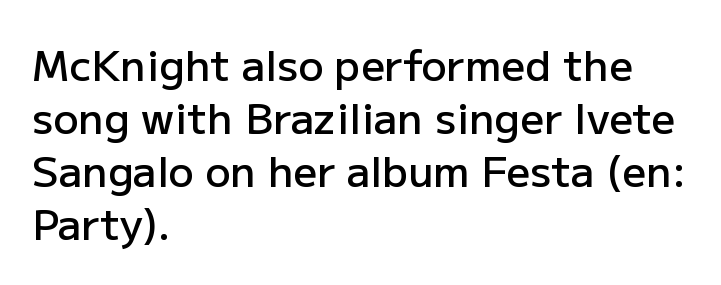
The image shows 42 px semibold sans-serif type, upright; set left-aligned, normal line spacing (1.26x), normal letter spacing, not underlined; low stroke contrast and a medium x-height.
